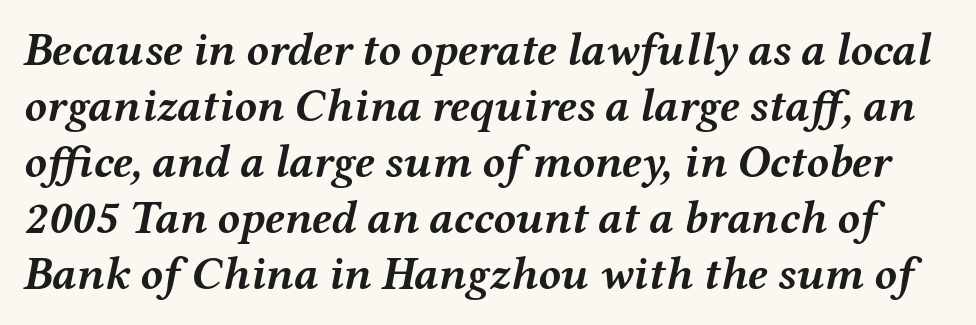
Q: Is the text bold? A: Yes.
Q: Is the text italic (slanted)? A: Yes, it leans right by about 12 degrees.
Q: Is the text underlined? A: No.
Q: Is the spacing between letters normal or unusually wide? A: Normal.
Q: Width (condensed, normal, or wide)? A: Wide.
Q: Stroke contrast? A: Medium.
Q: x-height? A: Medium.
Q: Monospaced? A: No.
